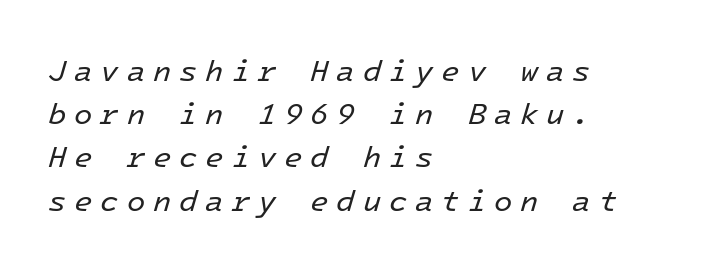
The image shows 30 px regular-weight type, italic (leaning right), monospaced; set left-aligned, normal line spacing (1.44x), unusually wide letter spacing (+0.26 em), not underlined; low stroke contrast and a medium x-height.
